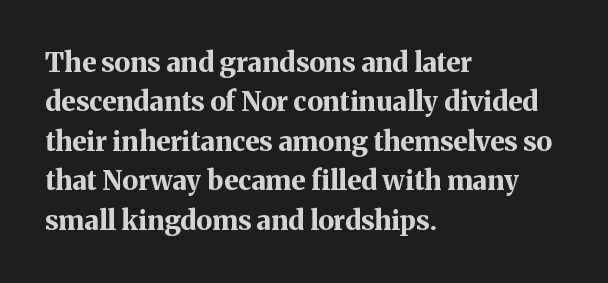
Q: Is the text bold? A: Yes.
Q: Is the text italic (slanted)? A: No, it is upright.
Q: Is the text underlined? A: No.
Q: How is the paragraph aligned? A: Left-aligned.
Q: Is the spacing between letters normal or unusually wide? A: Normal.
Q: Is the spacing between lines tight, normal or loose? A: Normal.
